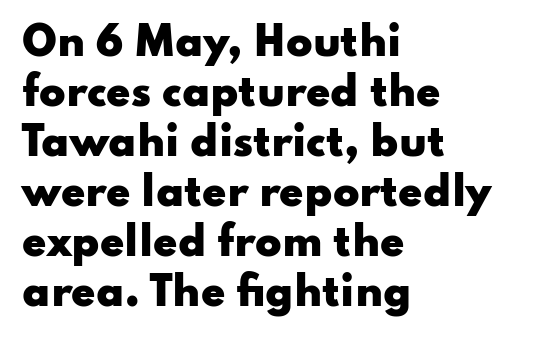
Q: Is the text bold? A: Yes.
Q: Is the text italic (slanted)? A: No, it is upright.
Q: Is the typeface a serif or a sans-serif typeface? A: Sans-serif.
Q: Is the text underlined? A: No.
Q: How is the paragraph aligned? A: Left-aligned.
Q: Is the spacing between letters normal or unusually wide? A: Normal.
Q: Is the spacing between lines tight, normal or loose? A: Normal.
Q: Width (condensed, normal, or wide)? A: Wide.
Q: Stroke contrast? A: Low.
Q: x-height? A: Small.
Q: Monospaced? A: No.
